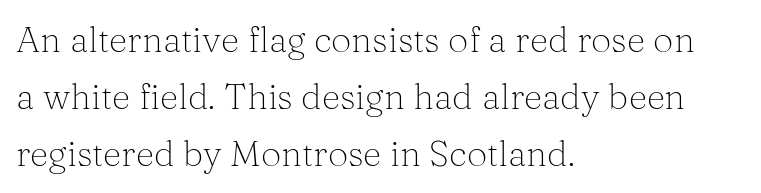
Each new line begins a customary step beneath the previous one. Weight class: somewhere from thin through regular. Line starts are locked; line ends wander. Is this a fixed-width face? No — the glyphs have proportional, varying widths.
